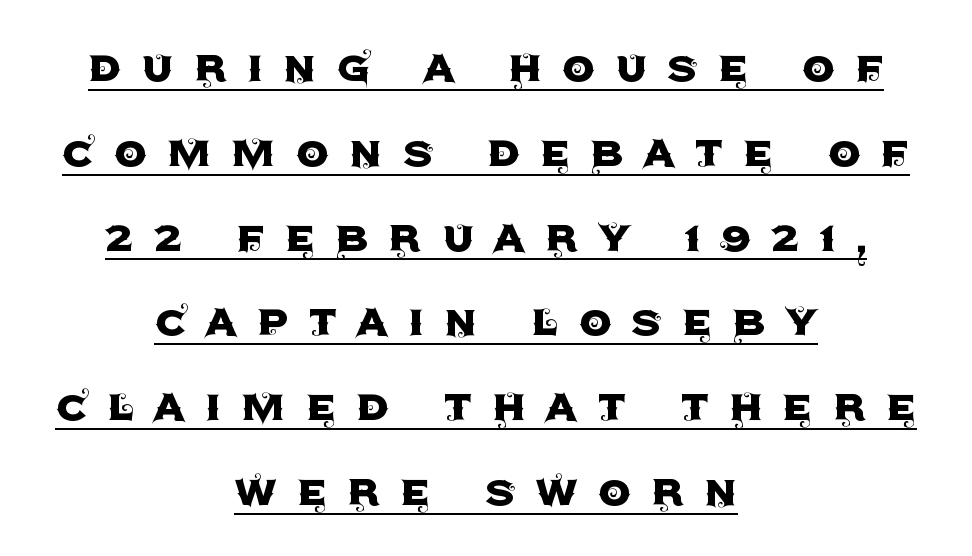
Q: Is the text italic (slanted)? A: No, it is upright.
Q: Is the typeface a serif or a sans-serif typeface? A: Sans-serif.
Q: Is the text underlined? A: Yes.
Q: How is the paragraph aligned? A: Centered.
Q: Is the spacing between letters normal or unusually wide? A: Unusually wide.
Q: Is the spacing between lines tight, normal or loose? A: Normal.
Q: Width (condensed, normal, or wide)? A: Normal.
Q: x-height? A: Large.
Q: Monospaced? A: No.
